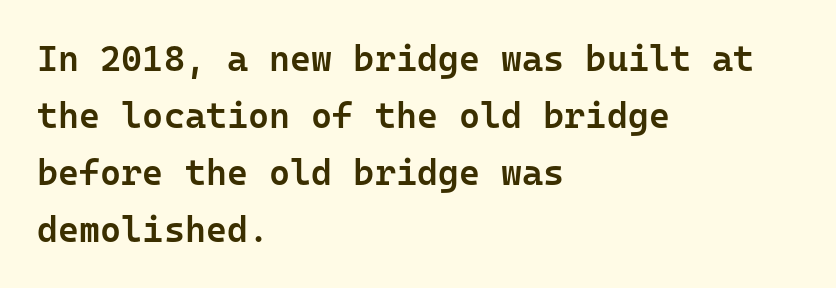
{"serif": "no", "italic": "no", "bold": "semi", "weight": "semibold", "width": "normal", "stroke_contrast": "low", "x_height": "medium", "monospaced": "yes", "underline": "no", "align": "left", "line_spacing": "normal", "line_spacing_ratio": 1.58, "letter_spacing": "normal", "letter_spacing_em": 0.0, "glyph_px": 36}
